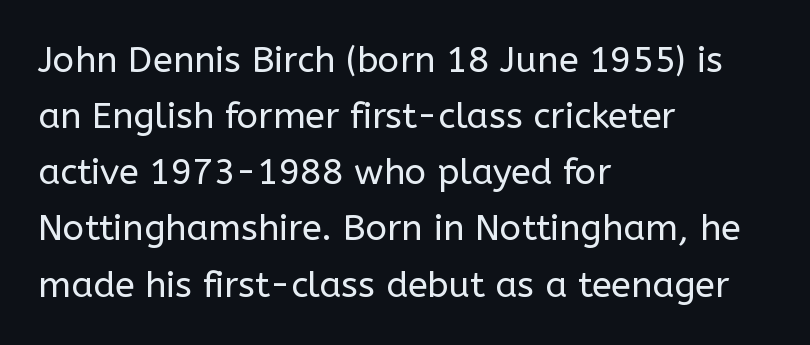
{"serif": "no", "italic": "no", "bold": "no", "weight": "regular", "width": "normal", "stroke_contrast": "low", "x_height": "medium", "monospaced": "no", "underline": "no", "align": "left", "line_spacing": "normal", "line_spacing_ratio": 1.56, "letter_spacing": "normal", "letter_spacing_em": 0.0, "glyph_px": 36}
